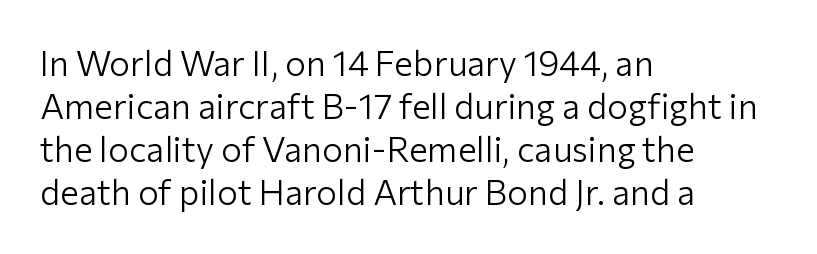
The image shows 35 px light sans-serif type, upright; set left-aligned, line spacing 1.23x, normal letter spacing, not underlined; low stroke contrast and a medium x-height.
